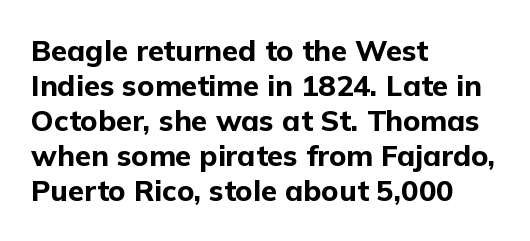
{"serif": "no", "italic": "no", "bold": "yes", "weight": "bold", "width": "normal", "stroke_contrast": "low", "x_height": "medium", "monospaced": "no", "underline": "no", "align": "left", "line_spacing_ratio": 1.21, "letter_spacing": "normal", "letter_spacing_em": 0.0, "glyph_px": 29}
